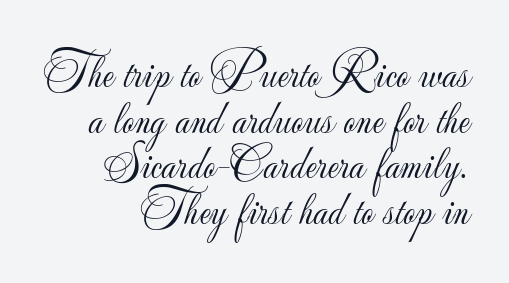
{"serif": "no", "bold": "no", "weight": "light", "width": "normal", "stroke_contrast": "low", "x_height": "small", "monospaced": "no", "underline": "no", "align": "right", "line_spacing": "tight", "line_spacing_ratio": 0.97, "letter_spacing": "normal", "letter_spacing_em": 0.0, "glyph_px": 47}
